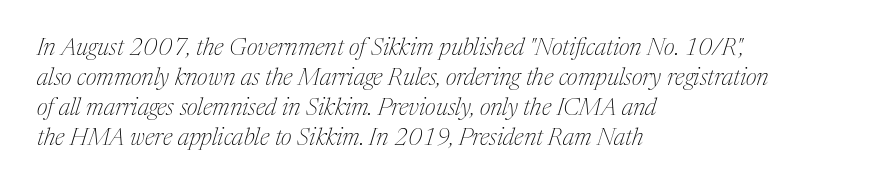
Q: Is the text bold? A: No.
Q: Is the text italic (slanted)? A: Yes, it leans right by about 17 degrees.
Q: Is the text underlined? A: No.
Q: How is the paragraph aligned? A: Left-aligned.
Q: Is the spacing between letters normal or unusually wide? A: Normal.
Q: Is the spacing between lines tight, normal or loose? A: Normal.
